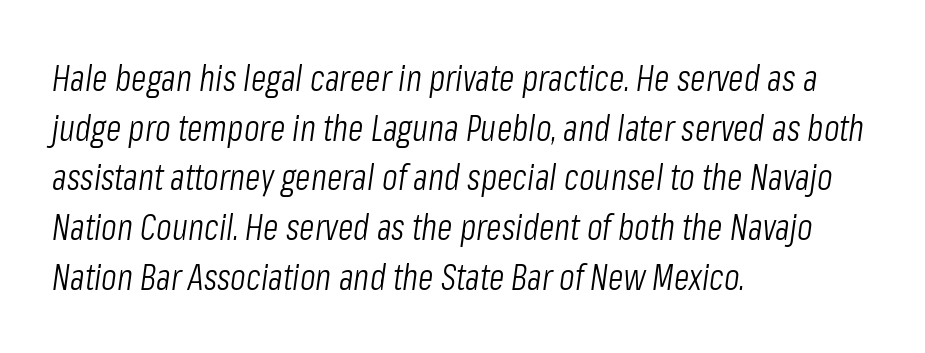
This sample keeps an unexceptional amount of space between lines. It's the slanting kind of type. The paragraph has a hard left edge and a soft right edge. Think of a printed novel: that variable character pitch is what you see here. The passage shown is not underscored anywhere.
